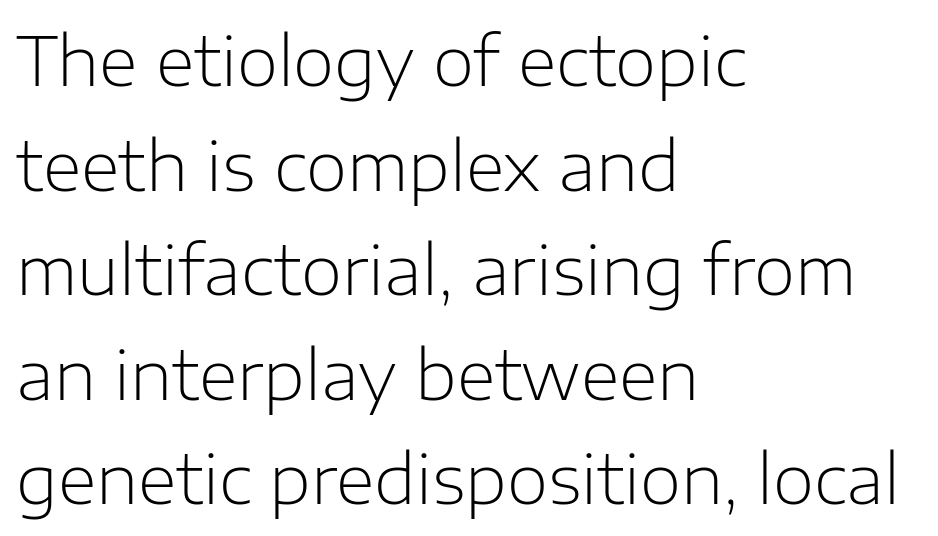
Q: Is the text bold? A: No.
Q: Is the text italic (slanted)? A: No, it is upright.
Q: Is the typeface a serif or a sans-serif typeface? A: Sans-serif.
Q: Is the text underlined? A: No.
Q: How is the paragraph aligned? A: Left-aligned.
Q: Is the spacing between letters normal or unusually wide? A: Normal.
Q: Is the spacing between lines tight, normal or loose? A: Normal.
Q: Width (condensed, normal, or wide)? A: Normal.
Q: Stroke contrast? A: Low.
Q: x-height? A: Medium.
Q: Monospaced? A: No.
